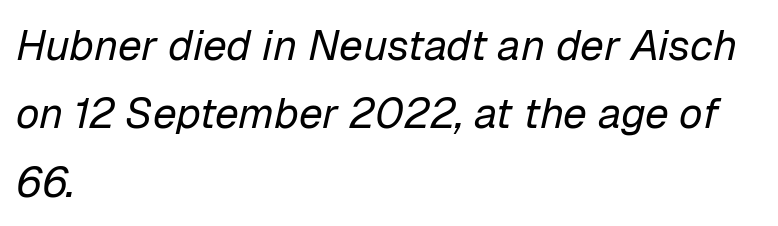
Q: Is the text bold? A: No.
Q: Is the text italic (slanted)? A: Yes, it leans right by about 12 degrees.
Q: Is the text underlined? A: No.
Q: How is the paragraph aligned? A: Left-aligned.
Q: Is the spacing between letters normal or unusually wide? A: Normal.
Q: Is the spacing between lines tight, normal or loose? A: Normal.
Q: Width (condensed, normal, or wide)? A: Normal.
Q: Stroke contrast? A: Low.
Q: x-height? A: Medium.
Q: Monospaced? A: No.
